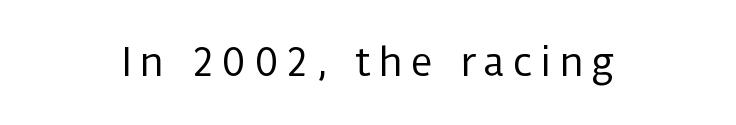
A typesetter would label this face a sans. Type without underlining. Both edges are ragged and mirror each other, which tells us the setting is centered. Italic? Not at all — the glyphs are vertical. Think of a printed novel: that variable character pitch is what you see here. No extra ink here — the face is not bold.
